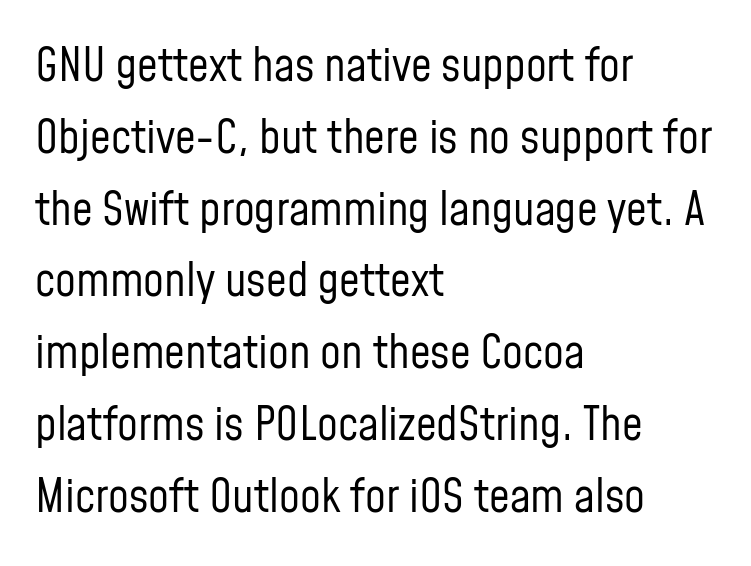
{"serif": "no", "italic": "no", "bold": "no", "weight": "regular", "width": "condensed", "stroke_contrast": "low", "x_height": "medium", "monospaced": "no", "underline": "no", "align": "left", "line_spacing": "normal", "line_spacing_ratio": 1.56, "letter_spacing": "normal", "letter_spacing_em": 0.0, "glyph_px": 46}
